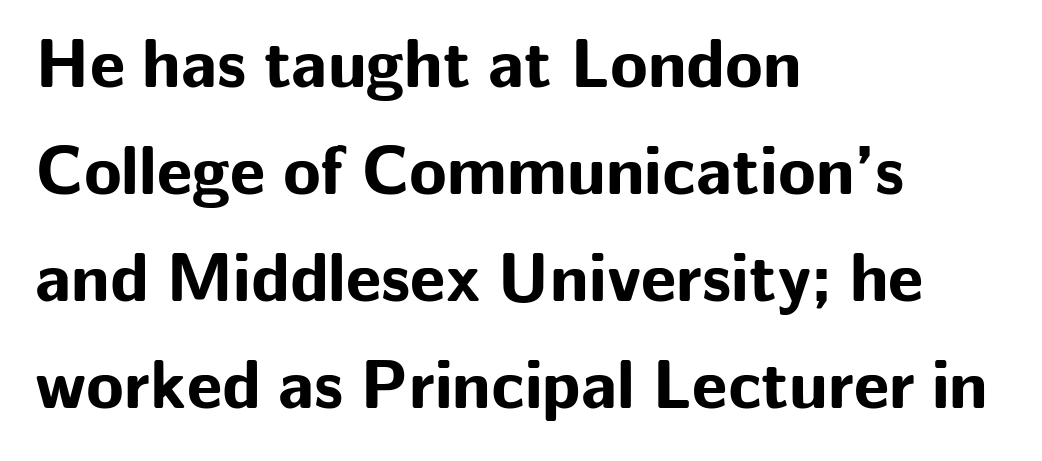
The specimen reads as upright at a glance. Where is the straight margin? On the left. The space beneath each line is pristine and unruled. Vertically, the passage feels balanced, rows spaced as you'd expect.
